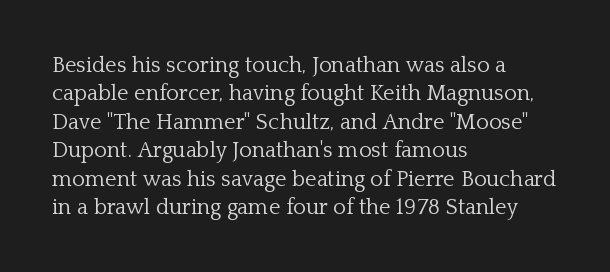
Rule under the text: the space is simply empty. Honestly, the letter spacing is just normal — you wouldn't notice it. The font's upright variant was chosen for this text. The strokes are not fattened; the text isn't bold. Layout note: lines flush left. The designer left line spacing at the default.
